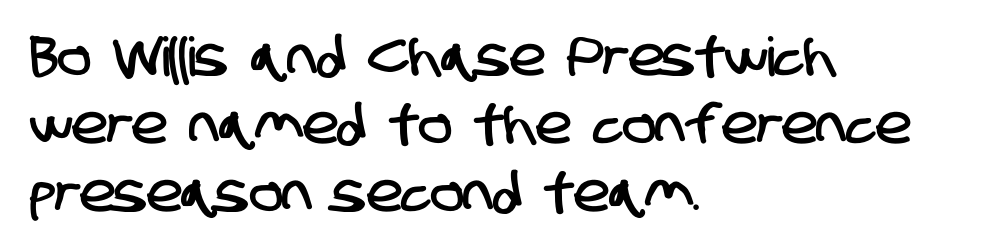
Q: Is the typeface a serif or a sans-serif typeface? A: Sans-serif.
Q: Is the text underlined? A: No.
Q: How is the paragraph aligned? A: Left-aligned.
Q: Is the spacing between letters normal or unusually wide? A: Normal.
Q: Is the spacing between lines tight, normal or loose? A: Normal.
Q: Width (condensed, normal, or wide)? A: Condensed.
Q: Stroke contrast? A: Low.
Q: x-height? A: Large.
Q: Monospaced? A: No.
